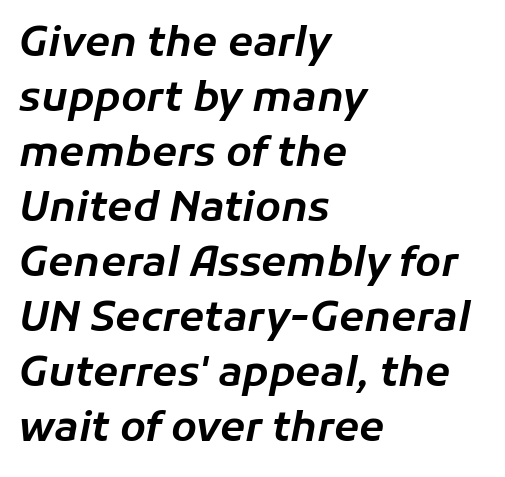
{"italic": "yes", "lean": "right", "slant_degrees": 11, "width": "normal", "stroke_contrast": "low", "x_height": "medium", "monospaced": "no", "underline": "no", "align": "left", "line_spacing": "normal", "line_spacing_ratio": 1.34, "letter_spacing": "normal", "letter_spacing_em": 0.0, "glyph_px": 41}
